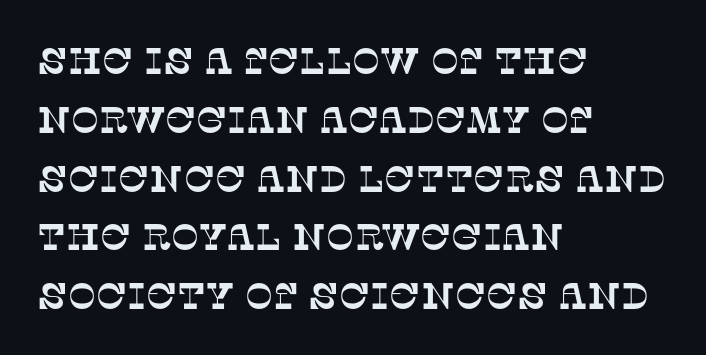
{"serif": "yes", "width": "normal", "stroke_contrast": "low", "x_height": "large", "monospaced": "no", "underline": "no", "align": "left", "line_spacing": "normal", "line_spacing_ratio": 1.59, "letter_spacing": "normal", "letter_spacing_em": 0.0, "glyph_px": 37}
